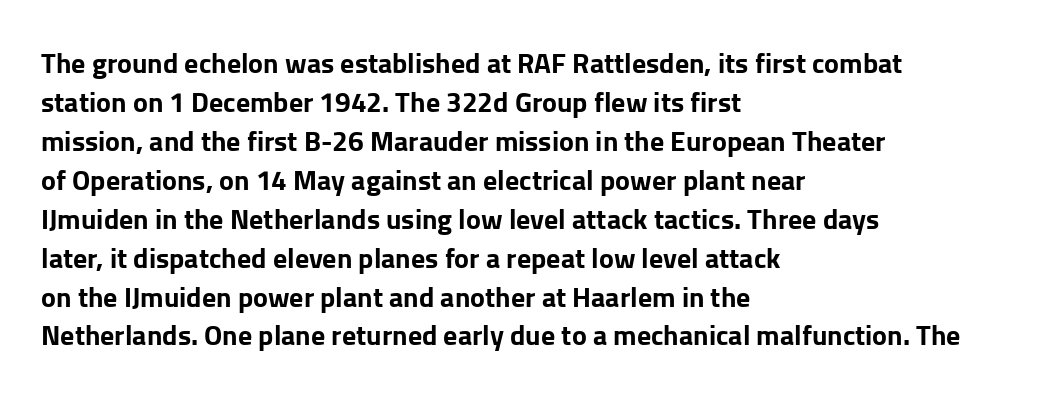
{"serif": "no", "italic": "no", "bold": "yes", "weight": "bold", "width": "normal", "stroke_contrast": "low", "x_height": "medium", "monospaced": "no", "underline": "no", "align": "left", "line_spacing": "normal", "line_spacing_ratio": 1.39, "letter_spacing": "normal", "letter_spacing_em": 0.0, "glyph_px": 28}
